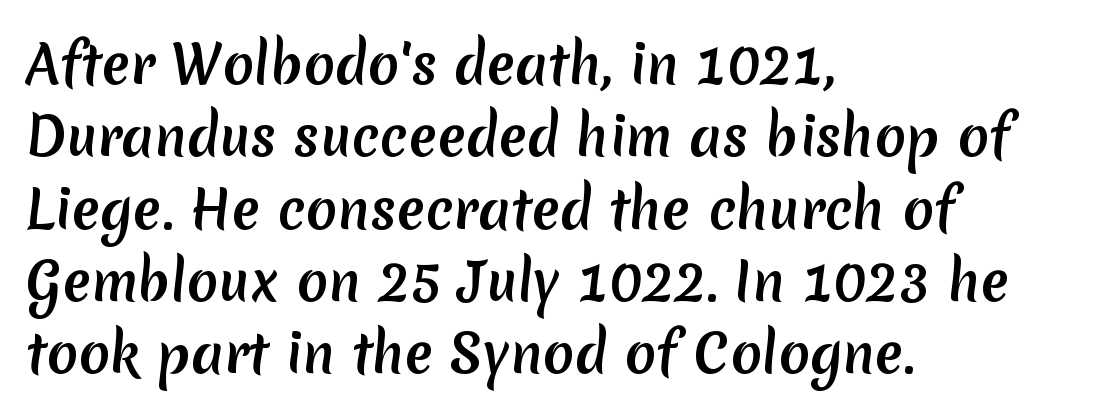
The image shows 52 px sans-serif type; set left-aligned, normal line spacing (1.39x), normal letter spacing, not underlined; medium stroke contrast and a medium x-height.
